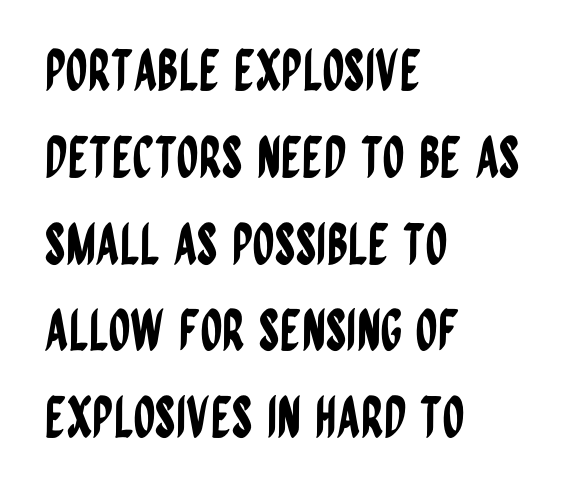
Think of a printed novel: that variable character pitch is what you see here. The space beneath each line is pristine and unruled. Leading: standard. Grotesque or geometric, the face here clearly has no serifs.
